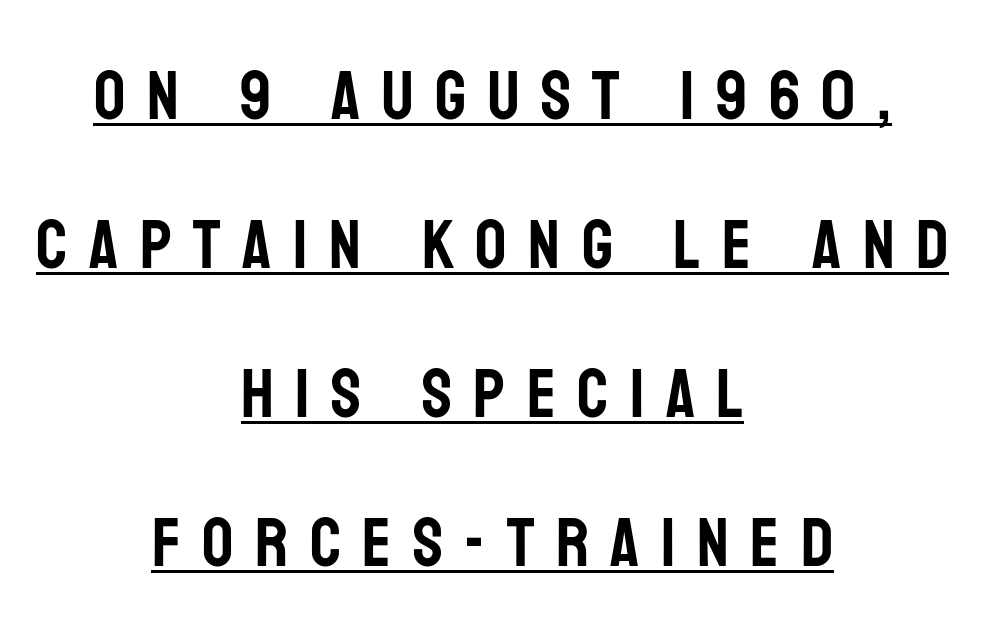
The block of text is sparse from top to bottom, with ample space between rows. The typesetter chose a symmetrical, centered arrangement here. Looks like regular typesetting: each glyph gets only the width it needs. Note: no serifs on the glyphs. Glance below the letters and you will spot a drawn line. Substantial extra tracking has been applied to these lines.
